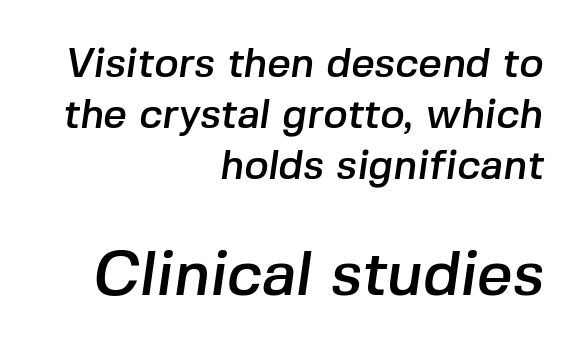
The image shows 62 px sans-serif type; set right-aligned, line spacing 1.24x, normal letter spacing, not underlined; the second (bottom) block is 1.51x larger; low stroke contrast and a medium x-height.
